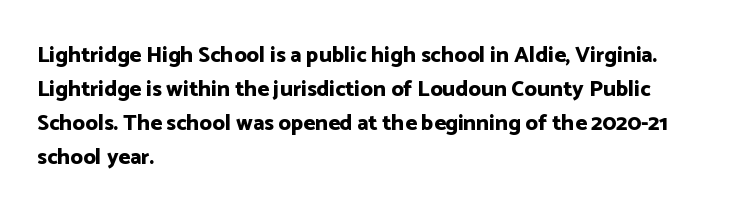
{"italic": "no", "bold": "yes", "underline": "no", "align": "left", "line_spacing": "normal", "line_spacing_ratio": 1.55, "letter_spacing": "normal", "letter_spacing_em": 0.0, "glyph_px": 22}
